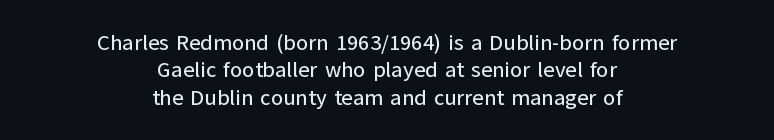
Does the lettering tilt? It doesn't — this is upright. Beneath every word, the page is bare. The lines in this sample share a center point and differ in where they start and stop. These lines keep a tight, regular rhythm from letter to letter. Regarding leading, the lines here are spaced in the standard way.
